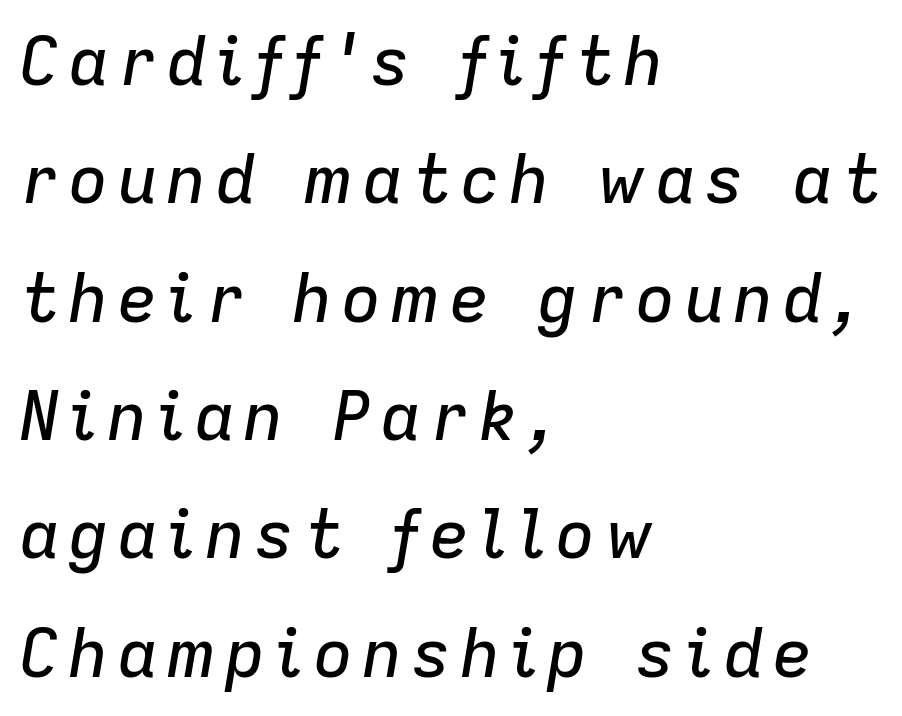
Q: Is the text italic (slanted)? A: Yes, it leans right by about 9 degrees.
Q: Is the text underlined? A: No.
Q: How is the paragraph aligned? A: Left-aligned.
Q: Width (condensed, normal, or wide)? A: Normal.
Q: Stroke contrast? A: Low.
Q: x-height? A: Medium.
Q: Monospaced? A: No.
